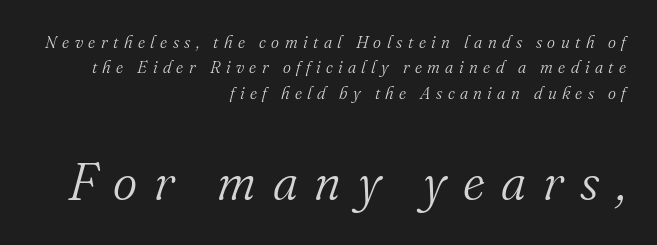
The image shows 52 px light serif type, italic (leaning right); set right-aligned, normal line spacing (1.49x), unusually wide letter spacing (+0.32 em), not underlined; the second (bottom) block is 3.06x larger; medium stroke contrast and a small x-height.
